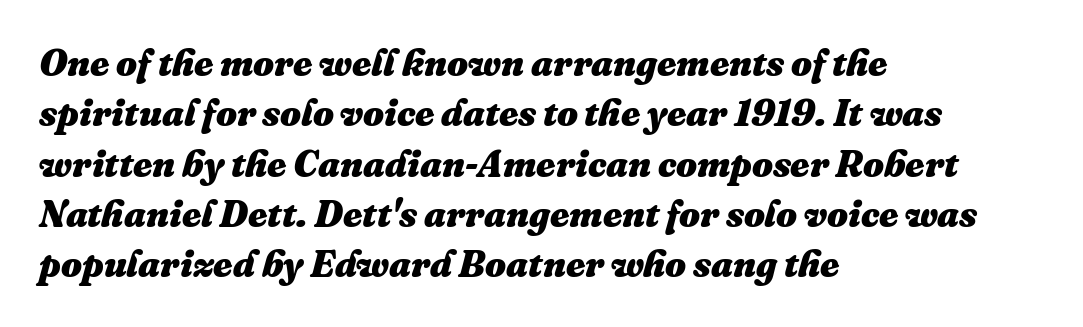
{"italic": "yes", "lean": "right", "slant_degrees": 16, "bold": "yes", "weight": "heavy", "width": "normal", "stroke_contrast": "medium", "x_height": "medium", "monospaced": "no", "underline": "no", "align": "left", "line_spacing": "normal", "line_spacing_ratio": 1.36, "letter_spacing": "normal", "letter_spacing_em": 0.0, "glyph_px": 37}
